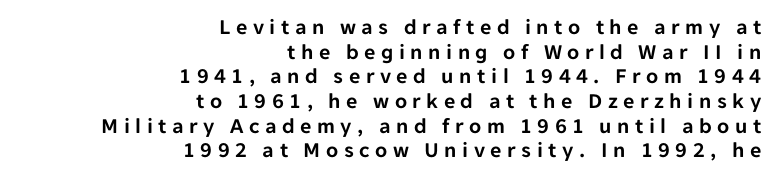
{"italic": "no", "underline": "no", "align": "right", "line_spacing": "tight", "line_spacing_ratio": 1.12, "letter_spacing": "wide", "letter_spacing_em": 0.25, "glyph_px": 22}
